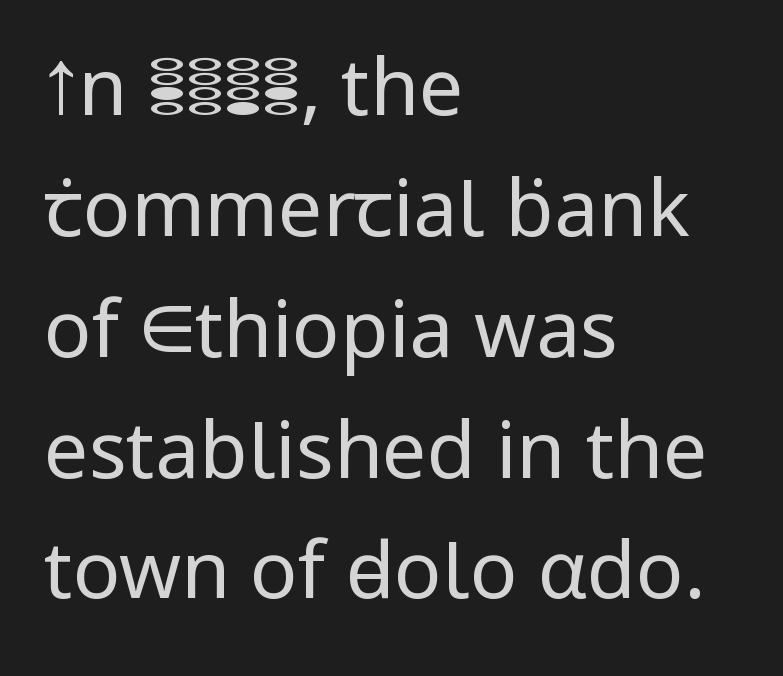
Q: Is the text bold? A: No.
Q: Is the text italic (slanted)? A: No, it is upright.
Q: Is the typeface a serif or a sans-serif typeface? A: Sans-serif.
Q: Is the text underlined? A: No.
Q: How is the paragraph aligned? A: Left-aligned.
Q: Is the spacing between letters normal or unusually wide? A: Normal.
Q: Is the spacing between lines tight, normal or loose? A: Normal.
Q: Width (condensed, normal, or wide)? A: Normal.
Q: Stroke contrast? A: Low.
Q: x-height? A: Medium.
Q: Monospaced? A: No.
